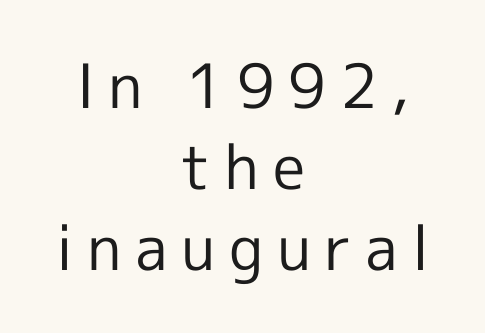
{"serif": "no", "italic": "no", "bold": "no", "weight": "regular", "width": "normal", "x_height": "medium", "monospaced": "no", "underline": "no", "align": "center", "line_spacing": "normal", "line_spacing_ratio": 1.33, "letter_spacing": "wide", "letter_spacing_em": 0.22, "glyph_px": 61}
